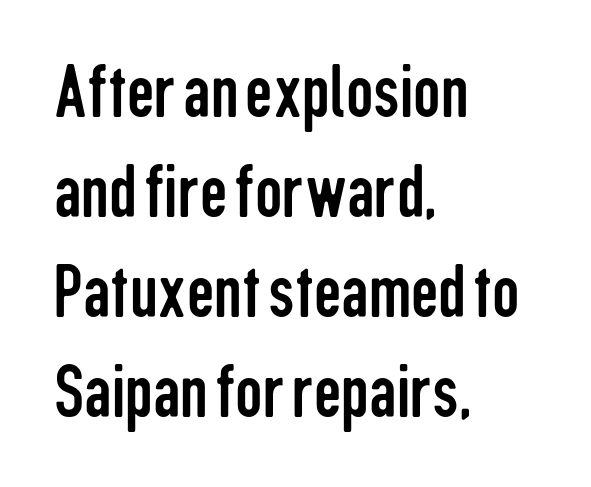
Q: Is the text bold? A: No.
Q: Is the text italic (slanted)? A: No, it is upright.
Q: Is the typeface a serif or a sans-serif typeface? A: Sans-serif.
Q: Is the text underlined? A: No.
Q: How is the paragraph aligned? A: Left-aligned.
Q: Is the spacing between letters normal or unusually wide? A: Normal.
Q: Is the spacing between lines tight, normal or loose? A: Normal.
Q: Width (condensed, normal, or wide)? A: Condensed.
Q: Stroke contrast? A: Low.
Q: x-height? A: Medium.
Q: Monospaced? A: No.
